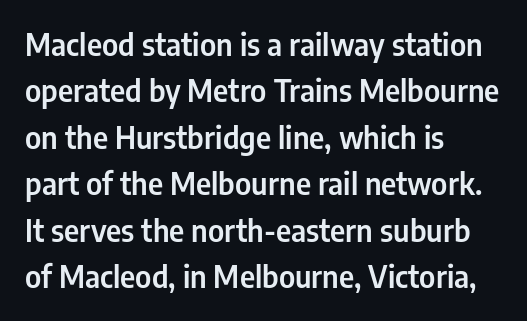
{"serif": "no", "italic": "no", "width": "condensed", "stroke_contrast": "low", "x_height": "medium", "monospaced": "no", "underline": "no", "align": "left", "line_spacing": "normal", "line_spacing_ratio": 1.55, "letter_spacing": "normal", "letter_spacing_em": 0.0, "glyph_px": 30}
